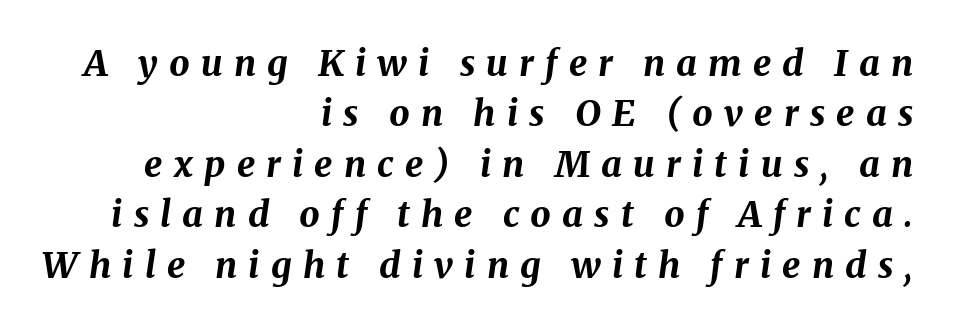
Q: Is the text bold? A: Yes.
Q: Is the text italic (slanted)? A: Yes, it leans right by about 8 degrees.
Q: Is the text underlined? A: No.
Q: How is the paragraph aligned? A: Right-aligned.
Q: Is the spacing between letters normal or unusually wide? A: Unusually wide.
Q: Is the spacing between lines tight, normal or loose? A: Normal.
Q: Width (condensed, normal, or wide)? A: Normal.
Q: Stroke contrast? A: Medium.
Q: x-height? A: Medium.
Q: Monospaced? A: No.
